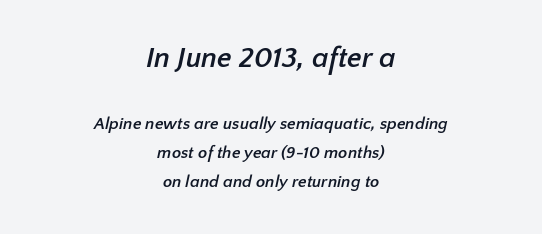
Check under the words: just untouched page. Think of a printed novel: that variable character pitch is what you see here. The text block is weighted toward neither margin, spreading evenly from the middle. Students, observe: this is what conventionally led text looks like.
